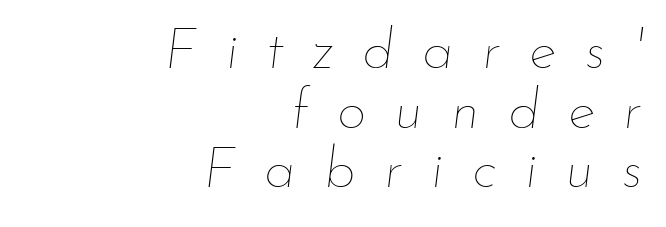
Stroke thickness stays within the range of a standard reading face or lighter. The paragraph shown leans on its right margin. The letters advance in unequal steps, a hallmark of proportional type. The line-height multiplier appears low, near solid setting.
